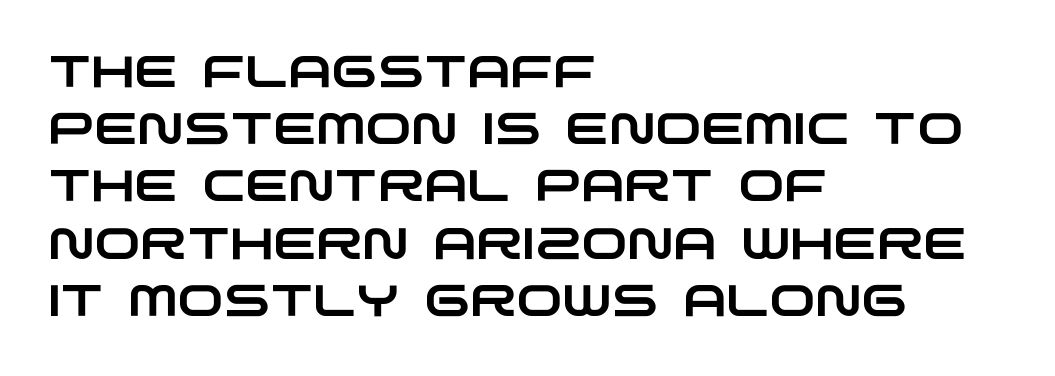
{"serif": "no", "width": "wide", "stroke_contrast": "low", "x_height": "large", "monospaced": "no", "underline": "no", "align": "left", "line_spacing": "normal", "line_spacing_ratio": 1.3, "letter_spacing": "normal", "letter_spacing_em": 0.0, "glyph_px": 44}
